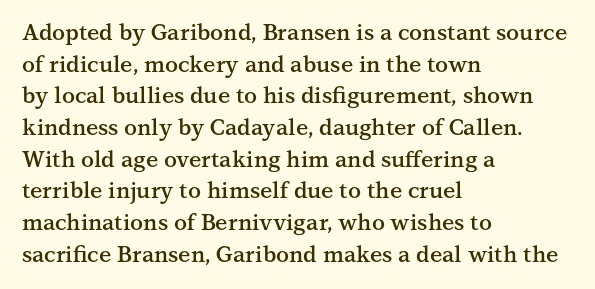
The image shows 22 px text type, upright; set left-aligned, normal line spacing (1.44x), normal letter spacing, not underlined.
